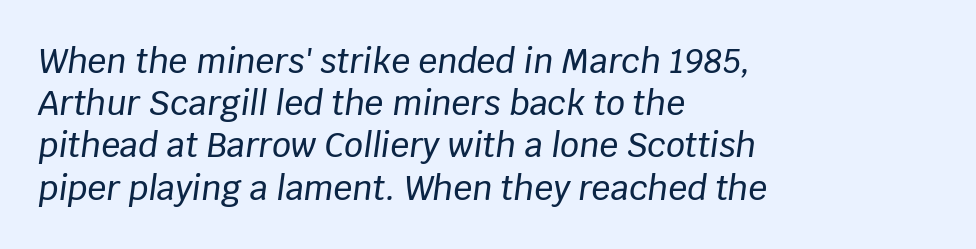
The image shows 33 px text type, italic (leaning right); set left-aligned, normal line spacing (1.28x), normal letter spacing, not underlined; low stroke contrast and a large x-height.
